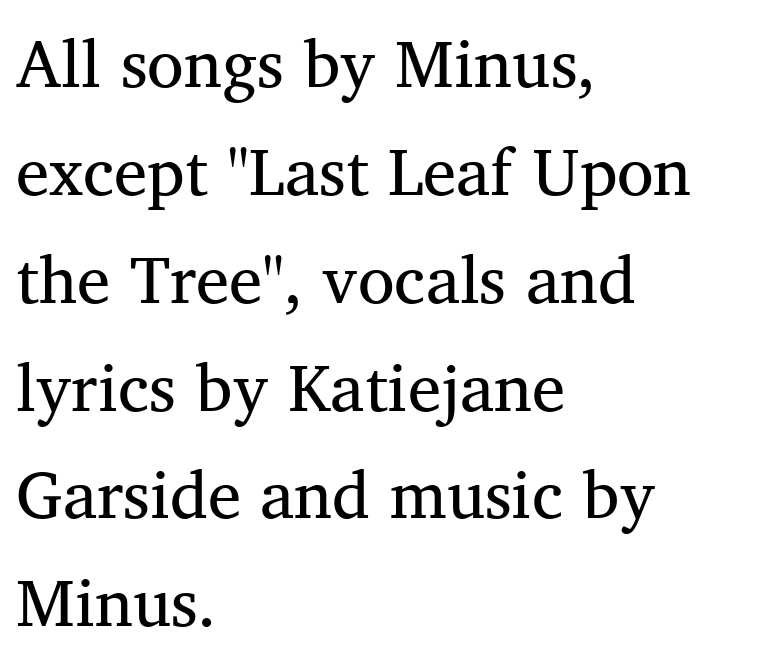
{"serif": "yes", "bold": "no", "weight": "regular", "width": "normal", "stroke_contrast": "medium", "x_height": "medium", "monospaced": "no", "underline": "no", "align": "left", "line_spacing": "normal", "line_spacing_ratio": 1.61, "letter_spacing": "normal", "letter_spacing_em": 0.0, "glyph_px": 67}
